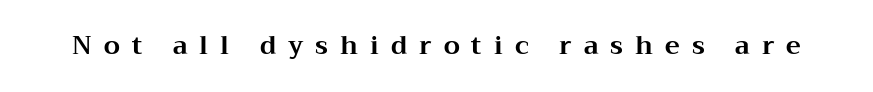
Q: Is the text bold? A: Yes.
Q: Is the text italic (slanted)? A: No, it is upright.
Q: Is the text underlined? A: No.
Q: Is the spacing between letters normal or unusually wide? A: Unusually wide.
